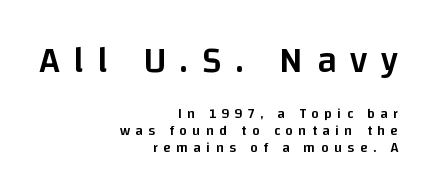
Q: Is the text bold? A: Semi-bold.
Q: Is the text italic (slanted)? A: No, it is upright.
Q: Is the typeface a serif or a sans-serif typeface? A: Sans-serif.
Q: Is the text underlined? A: No.
Q: How is the paragraph aligned? A: Right-aligned.
Q: Is the spacing between letters normal or unusually wide? A: Unusually wide.
Q: Which block of text is set in a larger size, the first (top) or the second (bottom)? A: The first (top) one.
Q: Width (condensed, normal, or wide)? A: Normal.
Q: Stroke contrast? A: Low.
Q: x-height? A: Large.
Q: Monospaced? A: No.
